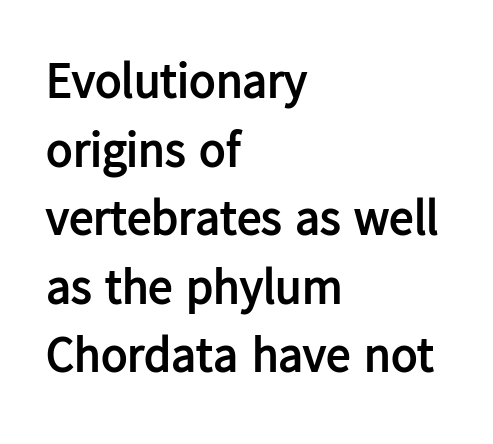
Q: Is the text bold? A: Yes.
Q: Is the text italic (slanted)? A: No, it is upright.
Q: Is the typeface a serif or a sans-serif typeface? A: Sans-serif.
Q: Is the text underlined? A: No.
Q: How is the paragraph aligned? A: Left-aligned.
Q: Is the spacing between letters normal or unusually wide? A: Normal.
Q: Is the spacing between lines tight, normal or loose? A: Normal.
Q: Width (condensed, normal, or wide)? A: Normal.
Q: Stroke contrast? A: Low.
Q: x-height? A: Medium.
Q: Monospaced? A: No.
